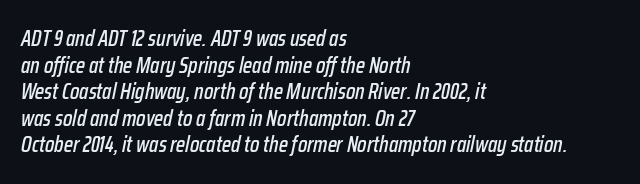
A typesetter would call this zero additional tracking. Only glyphs here, with clear space below each row. A typesetter would mark this as italic. The rendering anchors every line to the left-hand side.
